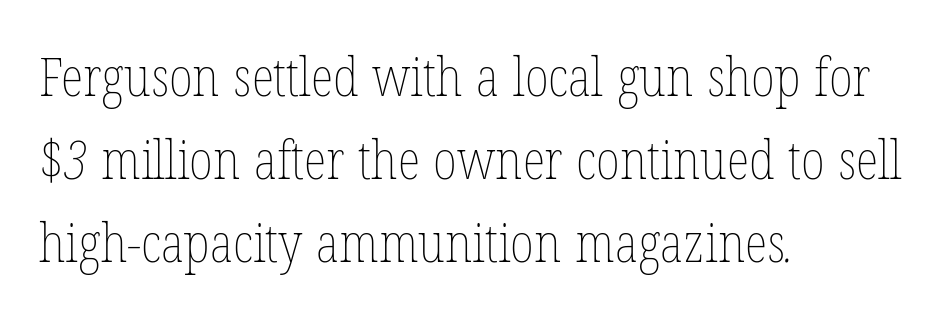
{"bold": "no", "weight": "thin", "width": "condensed", "stroke_contrast": "low", "x_height": "medium", "monospaced": "no", "underline": "no", "align": "left", "line_spacing": "normal", "line_spacing_ratio": 1.57, "letter_spacing": "normal", "letter_spacing_em": 0.0, "glyph_px": 53}
